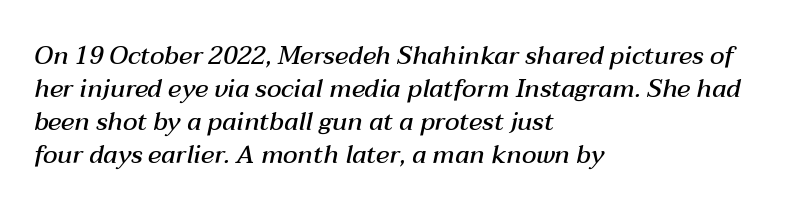
The image shows 25 px text type, italic (leaning right); set left-aligned, normal line spacing (1.32x), normal letter spacing, not underlined.
